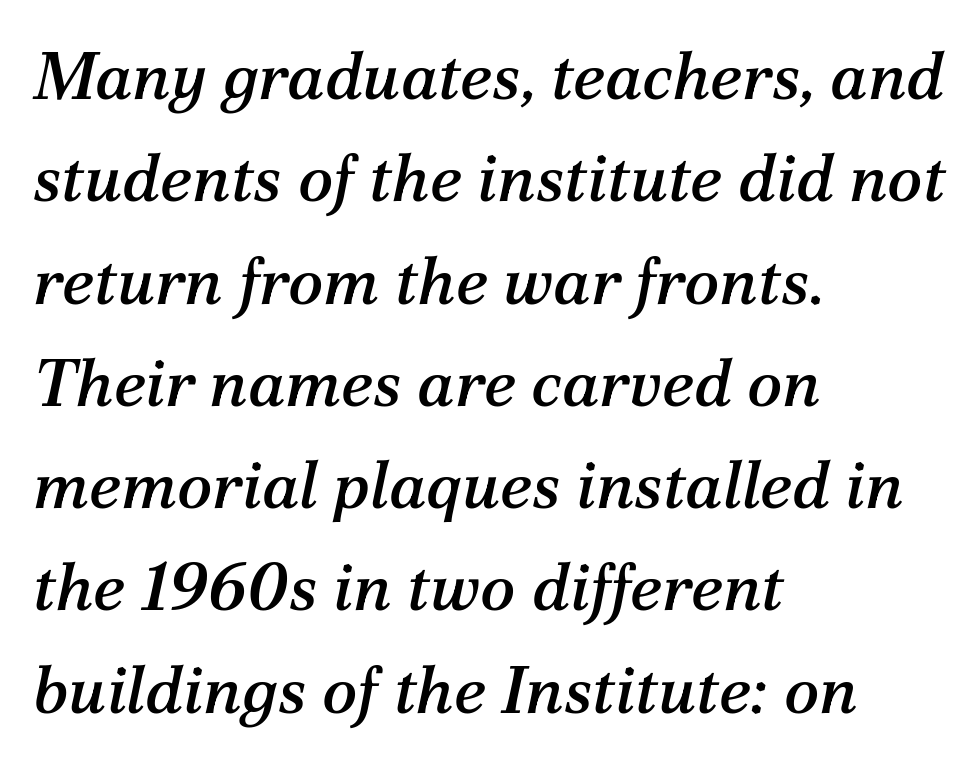
The image shows 66 px serif type, italic (leaning right); set left-aligned, normal line spacing (1.55x), normal letter spacing, not underlined; medium stroke contrast and a medium x-height.
